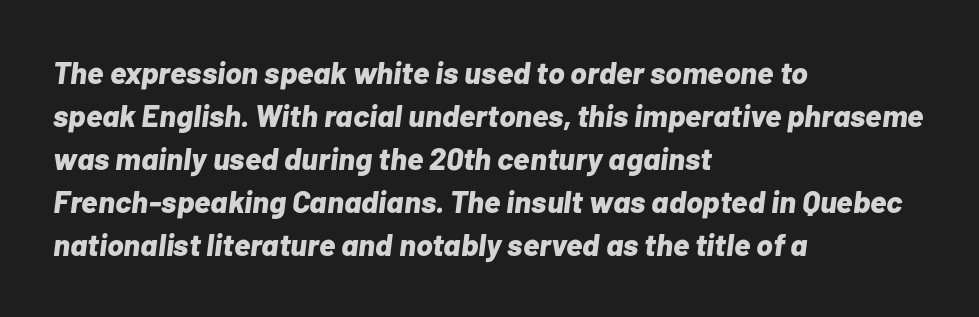
{"italic": "yes", "lean": "right", "slant_degrees": 7, "bold": "yes", "weight": "bold", "width": "normal", "stroke_contrast": "low", "x_height": "medium", "monospaced": "no", "underline": "no", "align": "left", "line_spacing": "normal", "line_spacing_ratio": 1.39, "letter_spacing": "normal", "letter_spacing_em": 0.0, "glyph_px": 31}
